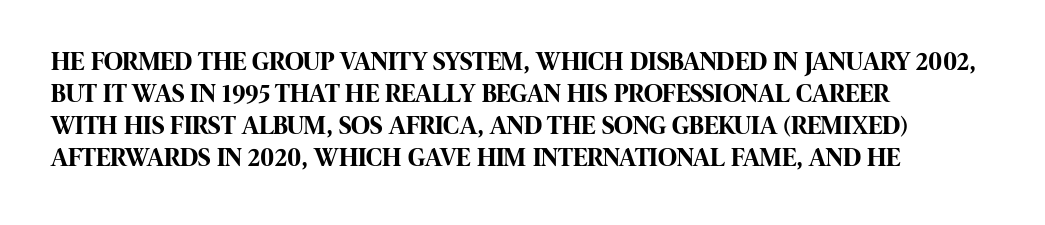
{"italic": "no", "bold": "yes", "underline": "no", "align": "left", "line_spacing_ratio": 1.23, "letter_spacing": "normal", "letter_spacing_em": 0.0, "glyph_px": 26}
